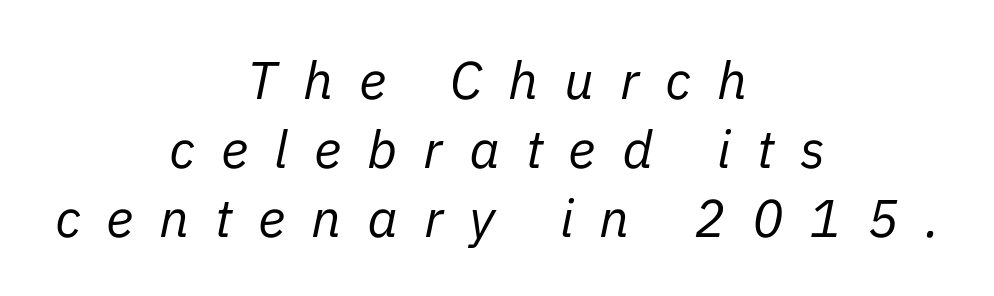
Q: Is the text bold? A: No.
Q: Is the text italic (slanted)? A: Yes, it leans right by about 11 degrees.
Q: Is the text underlined? A: No.
Q: How is the paragraph aligned? A: Centered.
Q: Is the spacing between letters normal or unusually wide? A: Unusually wide.
Q: Is the spacing between lines tight, normal or loose? A: Normal.
Q: Width (condensed, normal, or wide)? A: Normal.
Q: Stroke contrast? A: Low.
Q: x-height? A: Medium.
Q: Monospaced? A: No.
